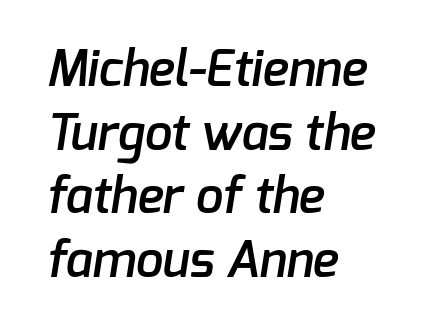
The image shows 49 px semibold sans-serif type; set left-aligned, normal line spacing (1.3x), normal letter spacing, not underlined; low stroke contrast and a medium x-height.
